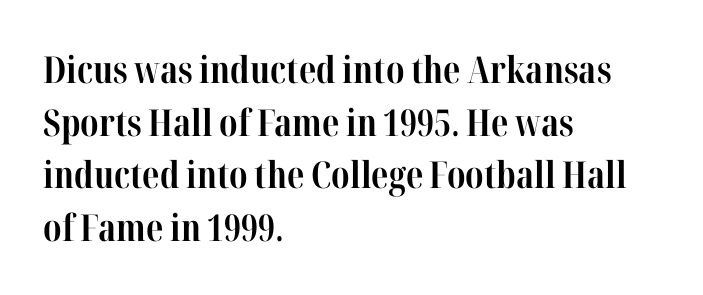
Q: Is the text bold? A: Yes.
Q: Is the text italic (slanted)? A: No, it is upright.
Q: Is the typeface a serif or a sans-serif typeface? A: Serif.
Q: Is the text underlined? A: No.
Q: How is the paragraph aligned? A: Left-aligned.
Q: Is the spacing between letters normal or unusually wide? A: Normal.
Q: Is the spacing between lines tight, normal or loose? A: Normal.
Q: Width (condensed, normal, or wide)? A: Condensed.
Q: Stroke contrast? A: High.
Q: x-height? A: Medium.
Q: Monospaced? A: No.
